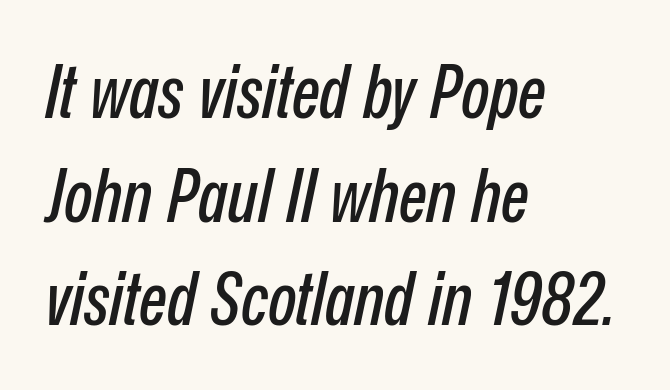
Q: Is the text italic (slanted)? A: Yes, it leans right by about 12 degrees.
Q: Is the text underlined? A: No.
Q: How is the paragraph aligned? A: Left-aligned.
Q: Is the spacing between letters normal or unusually wide? A: Normal.
Q: Is the spacing between lines tight, normal or loose? A: Normal.
Q: Width (condensed, normal, or wide)? A: Condensed.
Q: Stroke contrast? A: Low.
Q: x-height? A: Medium.
Q: Monospaced? A: No.
